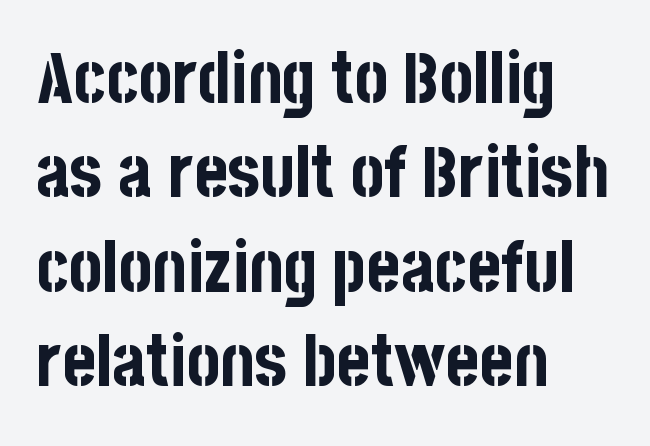
The image shows 71 px bold, condensed sans-serif type, upright; set left-aligned, normal line spacing (1.33x), normal letter spacing, not underlined; low stroke contrast and a large x-height.
